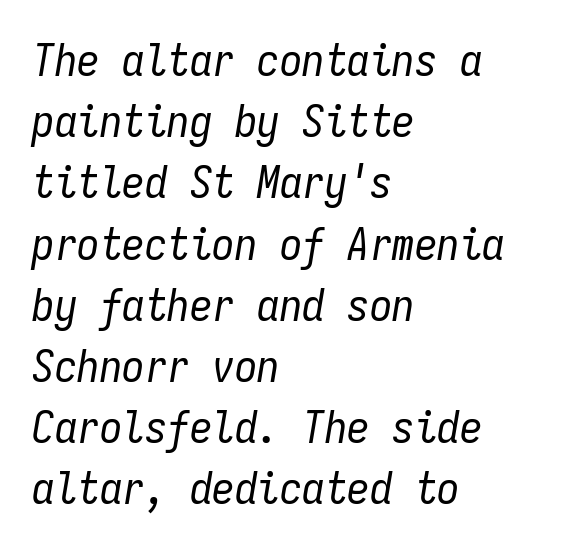
The image shows 45 px regular-weight, condensed type, italic (leaning right), monospaced; set left-aligned, normal line spacing (1.36x), normal letter spacing, not underlined; low stroke contrast and a medium x-height.
